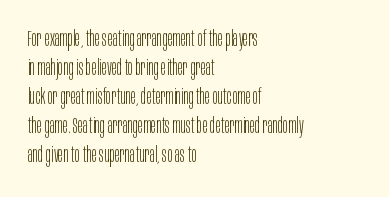
{"italic": "no", "bold": "no", "underline": "no", "align": "left", "line_spacing": "normal", "line_spacing_ratio": 1.32, "letter_spacing": "normal", "letter_spacing_em": 0.0, "glyph_px": 22}
